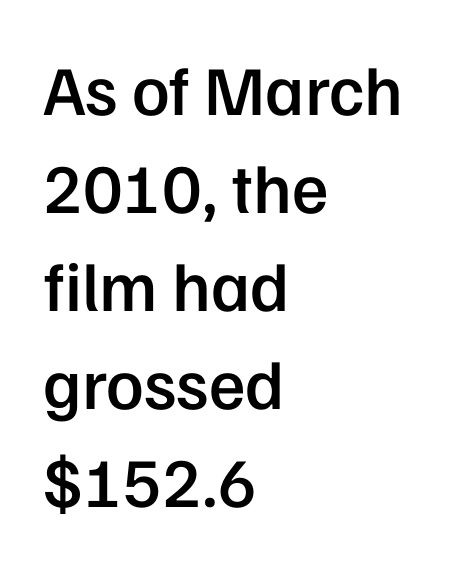
{"serif": "no", "italic": "no", "bold": "semi", "weight": "semibold", "width": "normal", "stroke_contrast": "low", "x_height": "medium", "monospaced": "no", "underline": "no", "align": "left", "line_spacing": "normal", "line_spacing_ratio": 1.4, "letter_spacing": "normal", "letter_spacing_em": 0.0, "glyph_px": 70}
